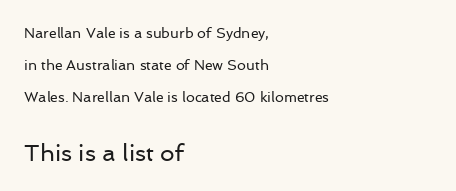
This sample uses plain, unmodified letter spacing. Does the copy run flush right? No — it runs flush left. Is there any slant? The stems are plumb. The specimen omits any rule beneath the text block's lines. The later block is typeset at a bigger size than the earlier block.
